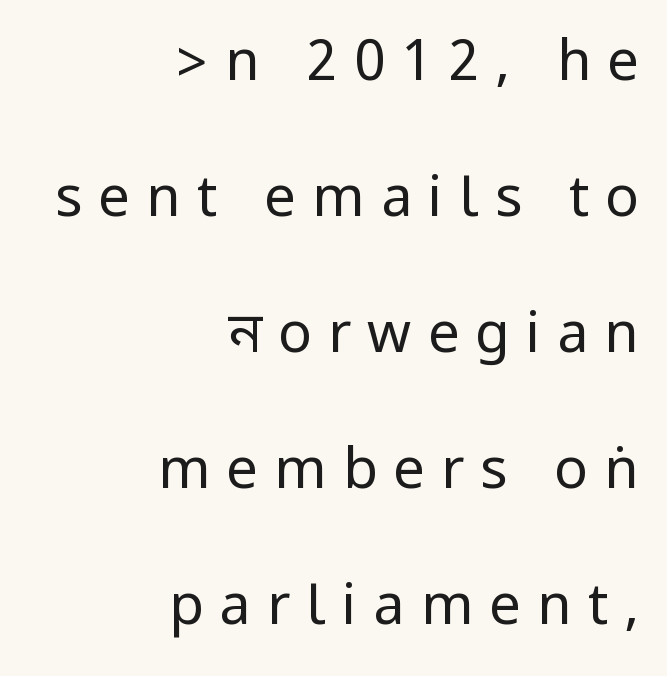
The image shows 56 px regular-weight, condensed sans-serif type, upright; set right-aligned, loose line spacing (2.43x), unusually wide letter spacing (+0.29 em), not underlined; low stroke contrast.
